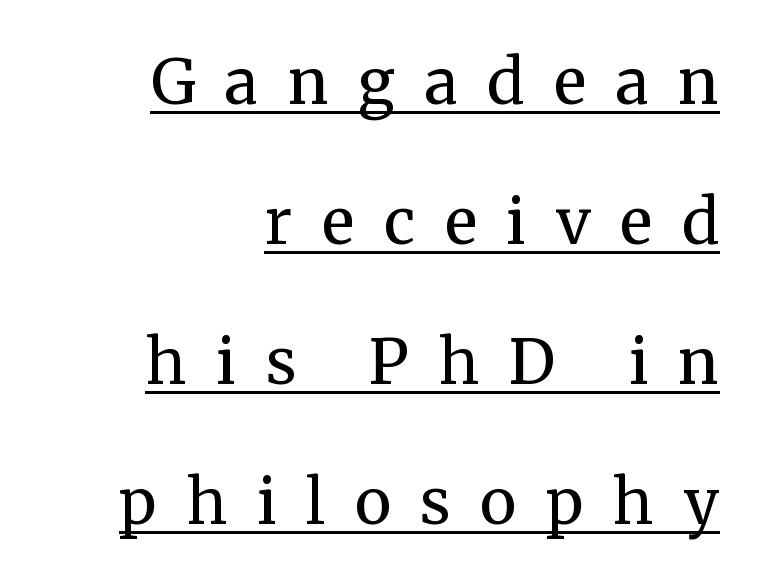
Q: Is the text bold? A: No.
Q: Is the text italic (slanted)? A: No, it is upright.
Q: Is the typeface a serif or a sans-serif typeface? A: Serif.
Q: Is the text underlined? A: Yes.
Q: How is the paragraph aligned? A: Right-aligned.
Q: Is the spacing between letters normal or unusually wide? A: Unusually wide.
Q: Is the spacing between lines tight, normal or loose? A: Loose.
Q: Width (condensed, normal, or wide)? A: Normal.
Q: Stroke contrast? A: Medium.
Q: x-height? A: Medium.
Q: Monospaced? A: No.
